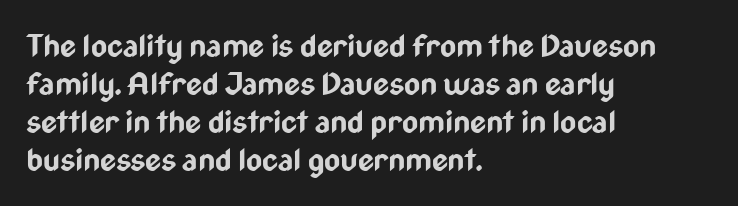
Q: Is the text bold? A: Yes.
Q: Is the text italic (slanted)? A: No, it is upright.
Q: Is the typeface a serif or a sans-serif typeface? A: Sans-serif.
Q: Is the text underlined? A: No.
Q: How is the paragraph aligned? A: Left-aligned.
Q: Is the spacing between letters normal or unusually wide? A: Normal.
Q: Width (condensed, normal, or wide)? A: Condensed.
Q: Stroke contrast? A: Low.
Q: x-height? A: Medium.
Q: Monospaced? A: No.
